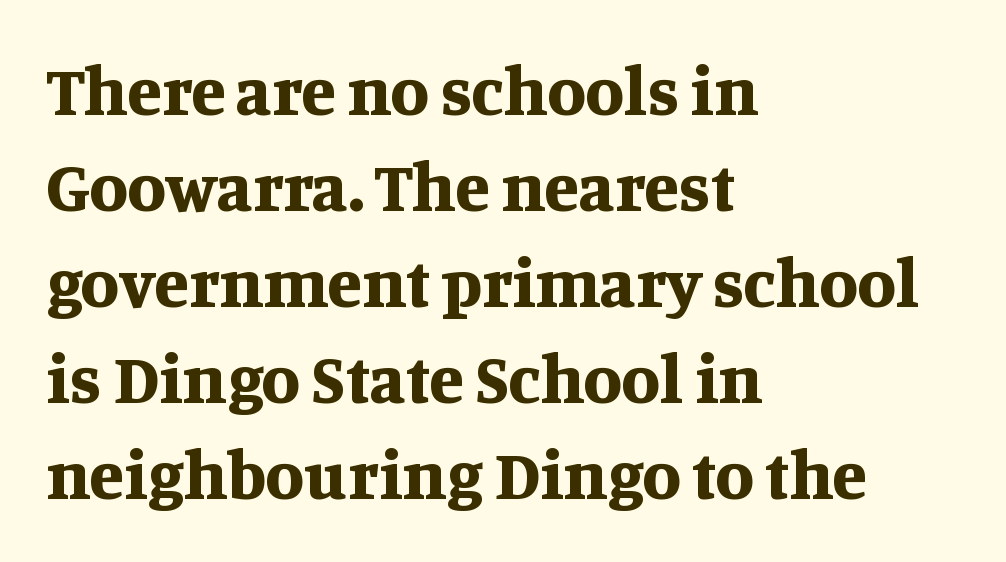
{"serif": "yes", "italic": "no", "bold": "yes", "weight": "bold", "width": "normal", "stroke_contrast": "medium", "x_height": "large", "monospaced": "no", "underline": "no", "align": "left", "line_spacing": "normal", "line_spacing_ratio": 1.37, "letter_spacing": "normal", "letter_spacing_em": 0.0, "glyph_px": 70}
